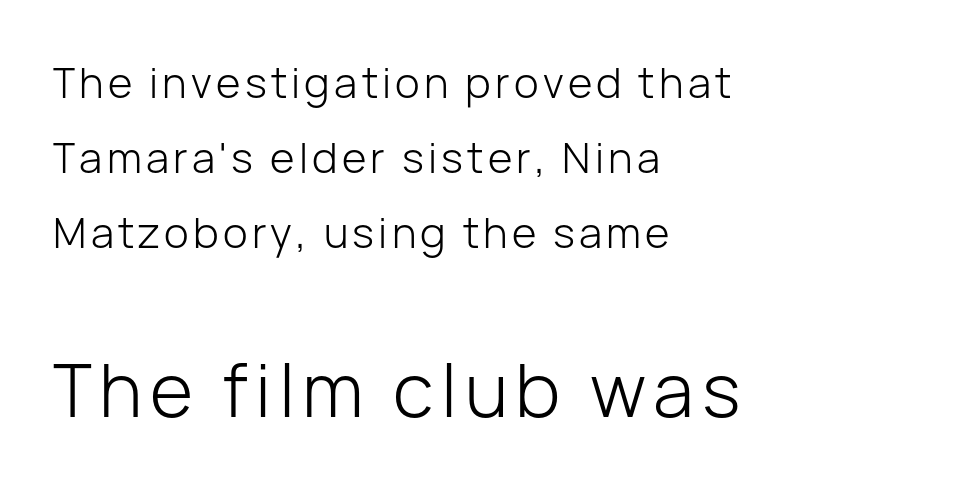
Q: Is the text bold? A: No.
Q: Is the text italic (slanted)? A: No, it is upright.
Q: Is the typeface a serif or a sans-serif typeface? A: Sans-serif.
Q: Is the text underlined? A: No.
Q: How is the paragraph aligned? A: Left-aligned.
Q: Which block of text is set in a larger size, the first (top) or the second (bottom)? A: The second (bottom) one.
Q: Width (condensed, normal, or wide)? A: Normal.
Q: Stroke contrast? A: Low.
Q: x-height? A: Medium.
Q: Monospaced? A: No.
